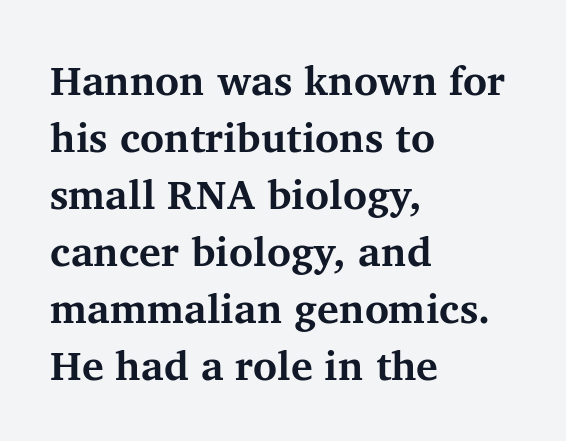
{"serif": "yes", "italic": "no", "bold": "yes", "weight": "bold", "width": "normal", "stroke_contrast": "medium", "x_height": "medium", "monospaced": "no", "underline": "no", "align": "left", "line_spacing": "normal", "line_spacing_ratio": 1.39, "letter_spacing": "normal", "letter_spacing_em": 0.0, "glyph_px": 41}
